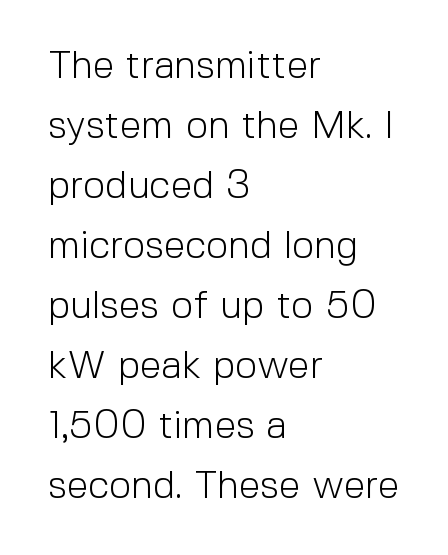
Character widths vary here, with narrow letters taking less room than wide ones. Look at the bottom of the vertical strokes: they stop flat, with no serifs. Nobody drew a line under any word here. The strokes carry an ordinary text weight at most.
